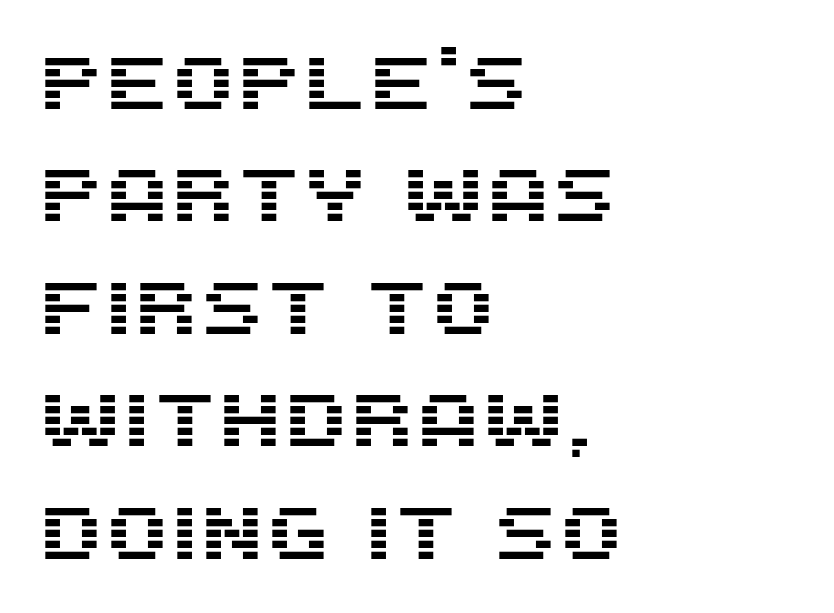
The image shows 75 px sans-serif type, upright; set left-aligned, normal line spacing (1.5x), normal letter spacing, not underlined; medium stroke contrast and a large x-height.
